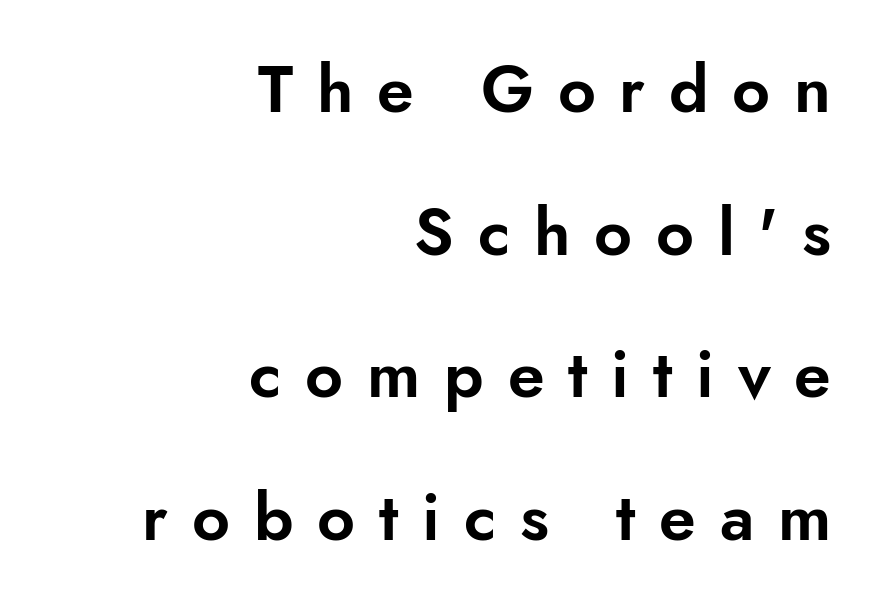
Q: Is the text italic (slanted)? A: No, it is upright.
Q: Is the typeface a serif or a sans-serif typeface? A: Sans-serif.
Q: Is the text underlined? A: No.
Q: How is the paragraph aligned? A: Right-aligned.
Q: Is the spacing between letters normal or unusually wide? A: Unusually wide.
Q: Is the spacing between lines tight, normal or loose? A: Loose.
Q: Width (condensed, normal, or wide)? A: Normal.
Q: Stroke contrast? A: Low.
Q: x-height? A: Small.
Q: Monospaced? A: No.
